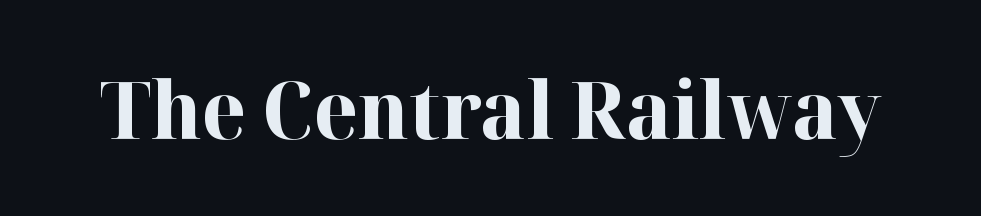
{"serif": "yes", "italic": "no", "bold": "yes", "weight": "bold", "width": "normal", "stroke_contrast": "high", "x_height": "medium", "monospaced": "no", "underline": "no", "letter_spacing": "normal", "letter_spacing_em": 0.0, "glyph_px": 80}
